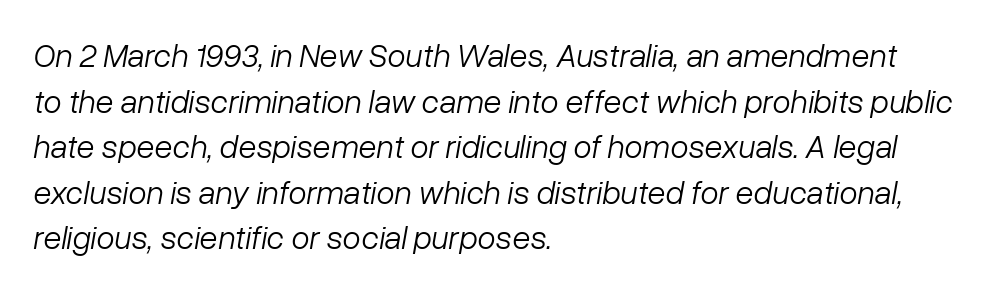
{"italic": "yes", "lean": "right", "slant_degrees": 10, "bold": "no", "weight": "light", "width": "normal", "stroke_contrast": "low", "x_height": "medium", "monospaced": "no", "underline": "no", "align": "left", "line_spacing": "normal", "line_spacing_ratio": 1.38, "letter_spacing": "normal", "letter_spacing_em": 0.0, "glyph_px": 33}
